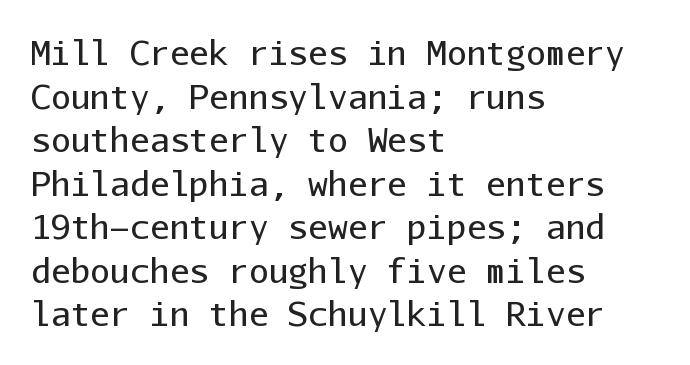
Is this a fixed-width face? Yes — each glyph sits in an identical cell. Is the stroke heavy? The answer is a plain regular-or-lighter. Vertical spacing — default. Is the block centered? No — it sits flush against the left margin. In terms of posture, this sample is upright.
